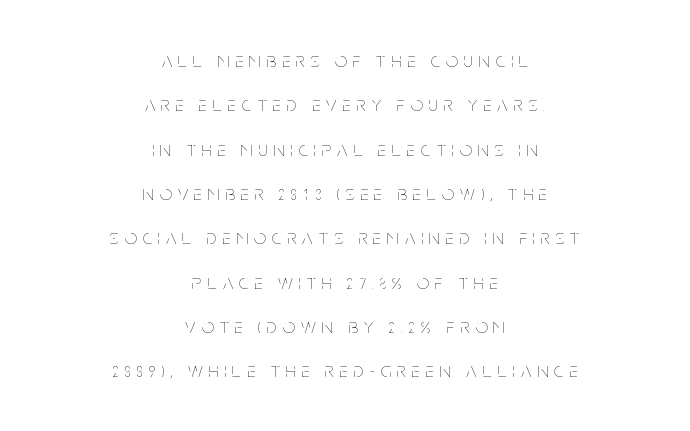
The image shows 21 px text type, upright; set centered, loose line spacing (2.11x), unusually wide letter spacing (+0.29 em), not underlined.
